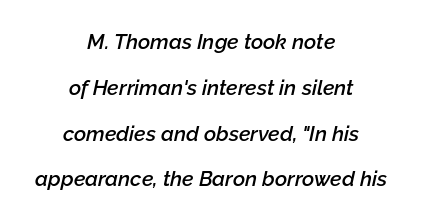
Q: Is the text bold? A: Semi-bold.
Q: Is the text italic (slanted)? A: Yes, it leans right by about 12 degrees.
Q: Is the text underlined? A: No.
Q: How is the paragraph aligned? A: Centered.
Q: Is the spacing between letters normal or unusually wide? A: Normal.
Q: Is the spacing between lines tight, normal or loose? A: Loose.
